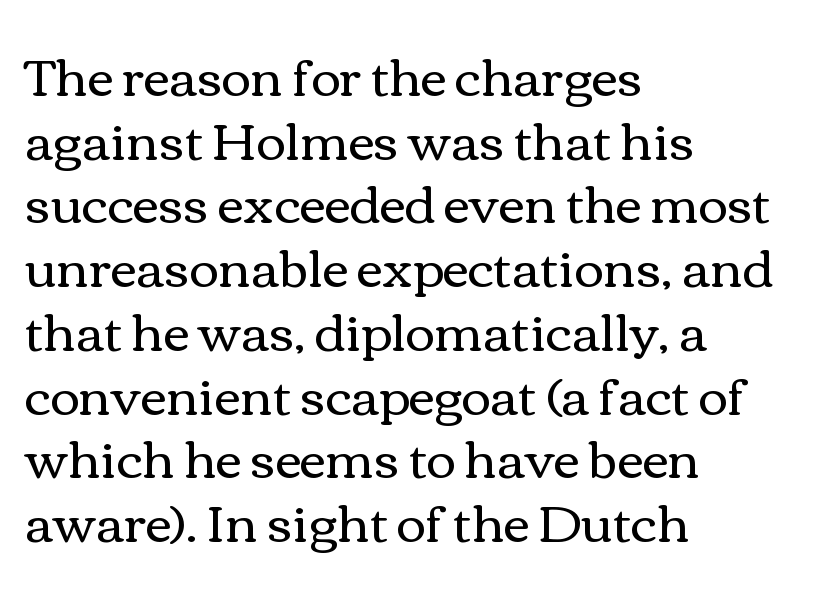
Q: Is the text bold? A: No.
Q: Is the text italic (slanted)? A: No, it is upright.
Q: Is the text underlined? A: No.
Q: How is the paragraph aligned? A: Left-aligned.
Q: Is the spacing between letters normal or unusually wide? A: Normal.
Q: Is the spacing between lines tight, normal or loose? A: Normal.
Q: Width (condensed, normal, or wide)? A: Wide.
Q: Stroke contrast? A: Medium.
Q: x-height? A: Medium.
Q: Monospaced? A: No.
